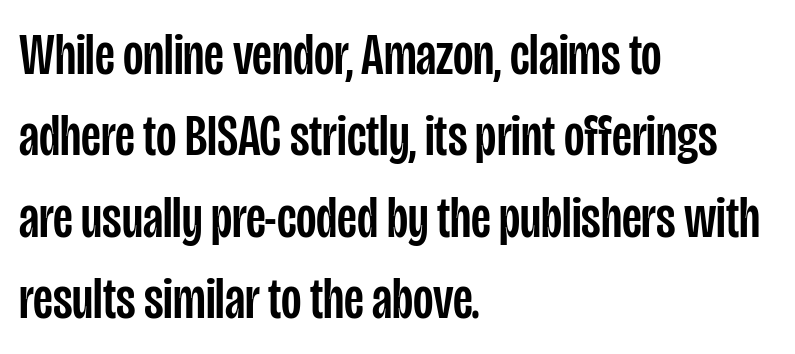
{"serif": "no", "italic": "no", "width": "condensed", "stroke_contrast": "low", "x_height": "large", "monospaced": "no", "underline": "no", "align": "left", "line_spacing": "normal", "line_spacing_ratio": 1.38, "letter_spacing": "normal", "letter_spacing_em": 0.0, "glyph_px": 59}
